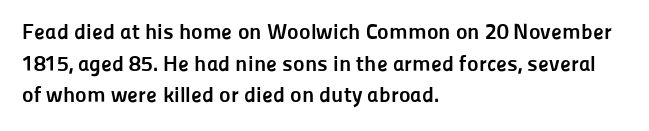
Q: Is the text bold? A: Yes.
Q: Is the text italic (slanted)? A: No, it is upright.
Q: Is the text underlined? A: No.
Q: How is the paragraph aligned? A: Left-aligned.
Q: Is the spacing between letters normal or unusually wide? A: Normal.
Q: Is the spacing between lines tight, normal or loose? A: Normal.
